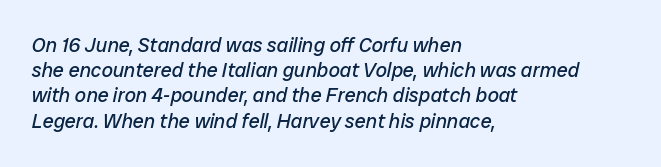
The image shows 20 px text type, italic (leaning right); set left-aligned, normal line spacing (1.26x), normal letter spacing, not underlined.
